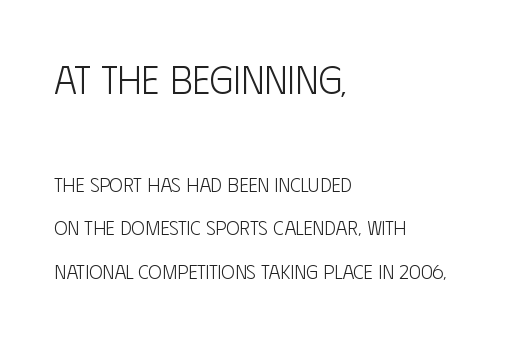
{"serif": "no", "italic": "no", "bold": "no", "weight": "light", "width": "condensed", "stroke_contrast": "low", "x_height": "large", "monospaced": "no", "underline": "no", "align": "left", "line_spacing": "loose", "line_spacing_ratio": 2.19, "letter_spacing": "normal", "letter_spacing_em": 0.0, "larger_block": "first", "size_ratio": 1.95, "glyph_px": 39}
